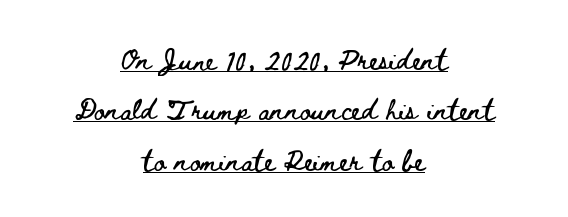
Q: Is the text underlined? A: Yes.
Q: How is the paragraph aligned? A: Centered.
Q: Is the spacing between letters normal or unusually wide? A: Normal.
Q: Is the spacing between lines tight, normal or loose? A: Loose.
